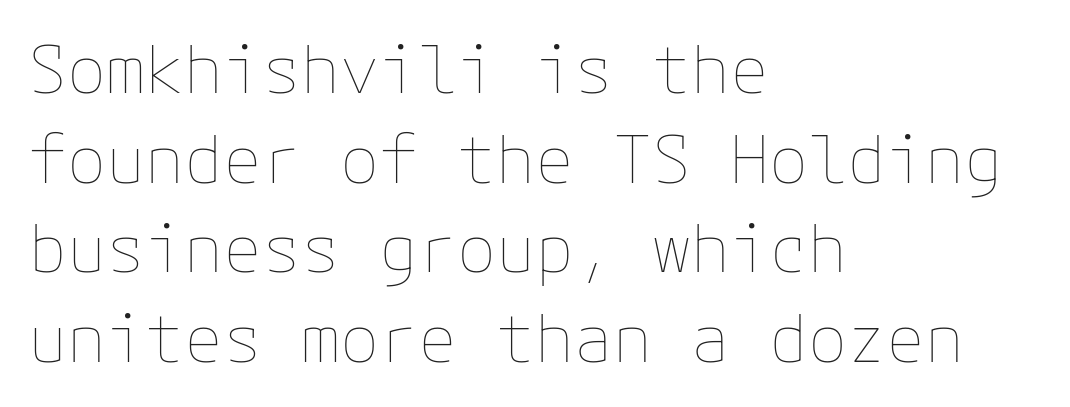
Q: Is the text bold? A: No.
Q: Is the text italic (slanted)? A: No, it is upright.
Q: Is the text underlined? A: No.
Q: How is the paragraph aligned? A: Left-aligned.
Q: Is the spacing between letters normal or unusually wide? A: Normal.
Q: Is the spacing between lines tight, normal or loose? A: Normal.
Q: Width (condensed, normal, or wide)? A: Normal.
Q: Stroke contrast? A: Low.
Q: x-height? A: Medium.
